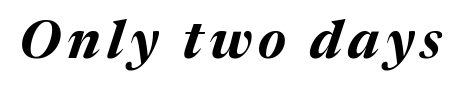
The image shows 53 px bold type, italic (leaning right); set not underlined; medium stroke contrast and a medium x-height.
